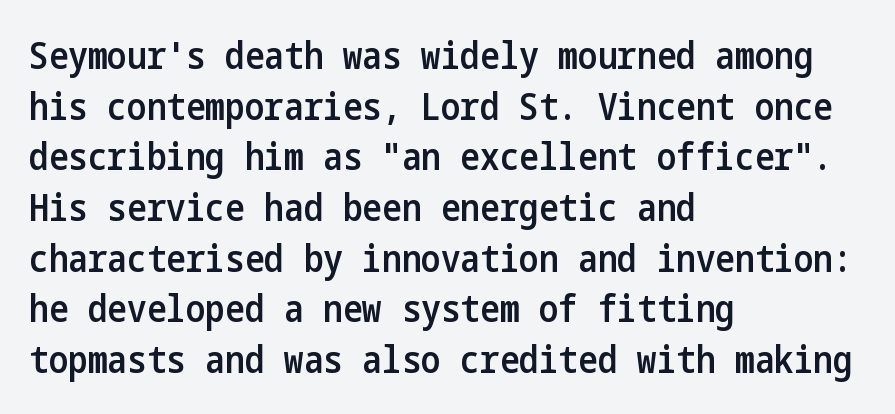
{"serif": "no", "italic": "no", "bold": "semi", "weight": "semibold", "width": "condensed", "stroke_contrast": "low", "x_height": "medium", "underline": "no", "align": "left", "line_spacing": "normal", "line_spacing_ratio": 1.37, "letter_spacing": "normal", "letter_spacing_em": 0.0, "glyph_px": 37}
